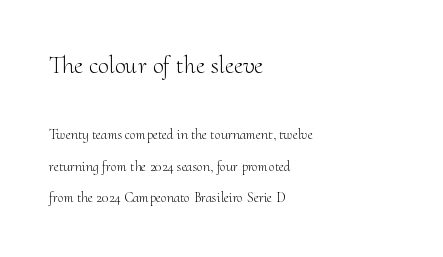
The strokes carry an ordinary text weight at most. The composition opens big and finishes small. The space directly below the letters is spotless. No italicization has been applied; the sample stays upright. The space between consecutive lines is lavish. Students, note that the glyphs here touch the page at normal intervals.
